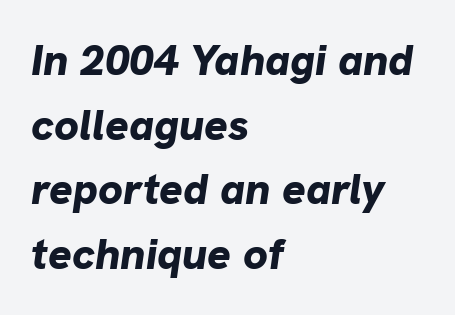
The image shows 44 px bold type, italic (leaning right); set left-aligned, normal line spacing (1.47x), normal letter spacing, not underlined; low stroke contrast and a medium x-height.
